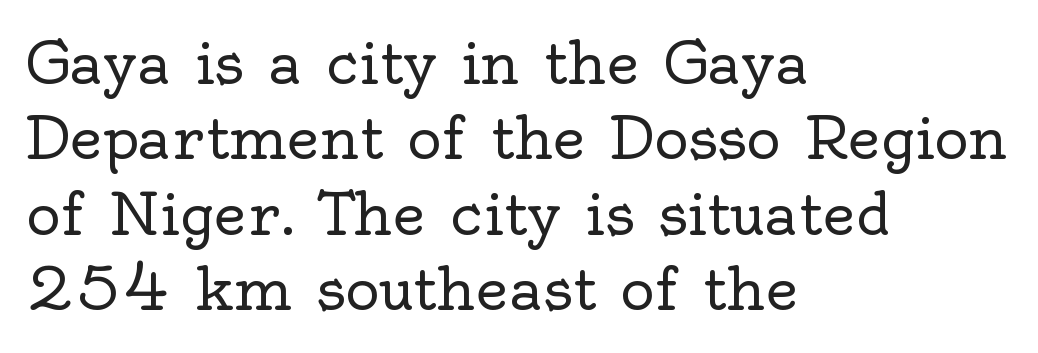
The image shows 58 px regular-weight serif type, upright; set left-aligned, normal line spacing (1.3x), normal letter spacing, not underlined; a small x-height.
